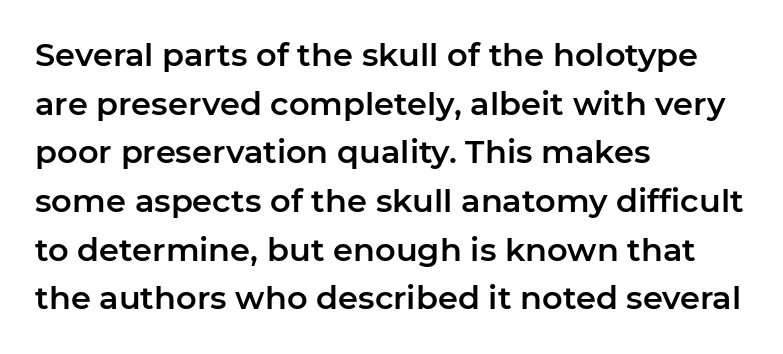
{"serif": "no", "italic": "no", "width": "normal", "stroke_contrast": "low", "x_height": "medium", "monospaced": "no", "underline": "no", "align": "left", "line_spacing": "normal", "line_spacing_ratio": 1.52, "letter_spacing": "normal", "letter_spacing_em": 0.0, "glyph_px": 32}
